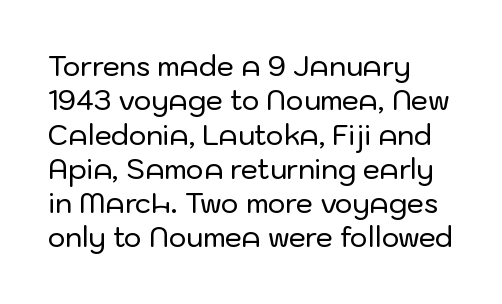
Q: Is the text italic (slanted)? A: No, it is upright.
Q: Is the text underlined? A: No.
Q: How is the paragraph aligned? A: Left-aligned.
Q: Is the spacing between letters normal or unusually wide? A: Normal.
Q: Is the spacing between lines tight, normal or loose? A: Normal.
